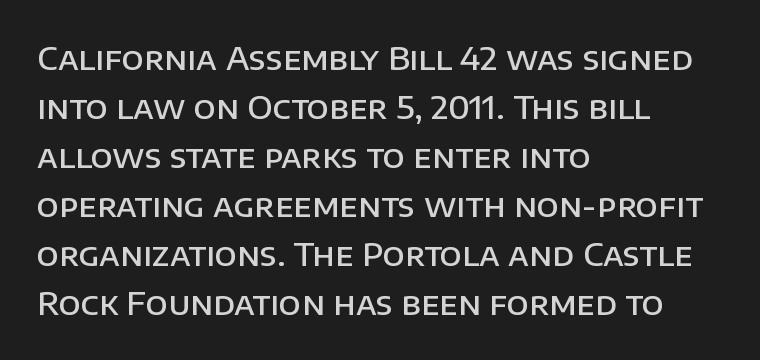
Q: Is the text bold? A: Semi-bold.
Q: Is the text italic (slanted)? A: No, it is upright.
Q: Is the typeface a serif or a sans-serif typeface? A: Sans-serif.
Q: Is the text underlined? A: No.
Q: How is the paragraph aligned? A: Left-aligned.
Q: Is the spacing between letters normal or unusually wide? A: Normal.
Q: Is the spacing between lines tight, normal or loose? A: Normal.
Q: Width (condensed, normal, or wide)? A: Normal.
Q: Stroke contrast? A: Low.
Q: x-height? A: Large.
Q: Monospaced? A: No.
